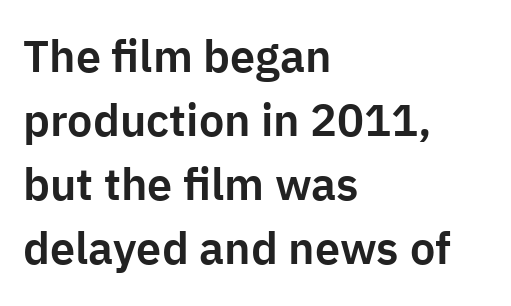
Upright lettering throughout. Character widths vary here, with narrow letters taking less room than wide ones. The lines sit at an ordinary, default distance from one another. Decoration check: the copy has no underline. The text was rendered using a sans face with plain stroke endings.
